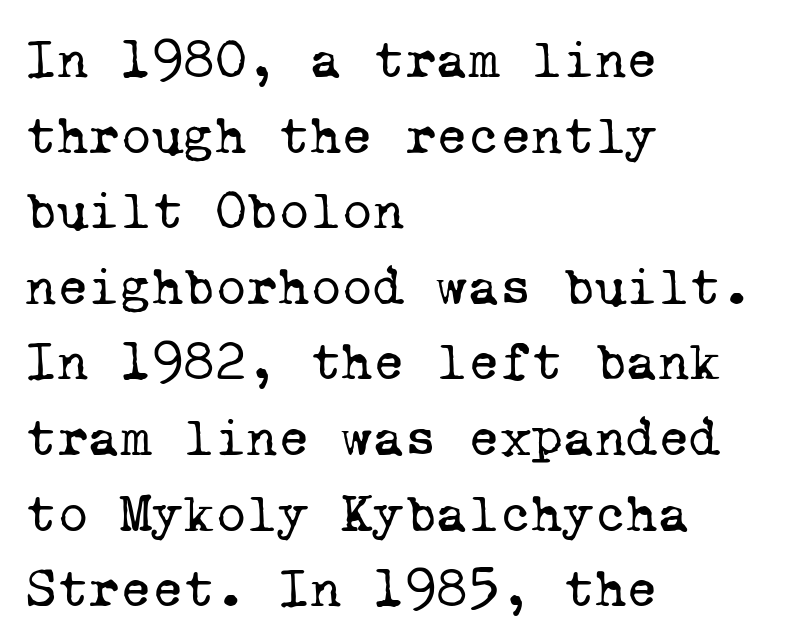
{"serif": "yes", "bold": "no", "weight": "regular", "width": "normal", "stroke_contrast": "low", "x_height": "medium", "monospaced": "yes", "underline": "no", "align": "left", "line_spacing": "normal", "line_spacing_ratio": 1.4, "letter_spacing": "normal", "letter_spacing_em": 0.0, "glyph_px": 54}
